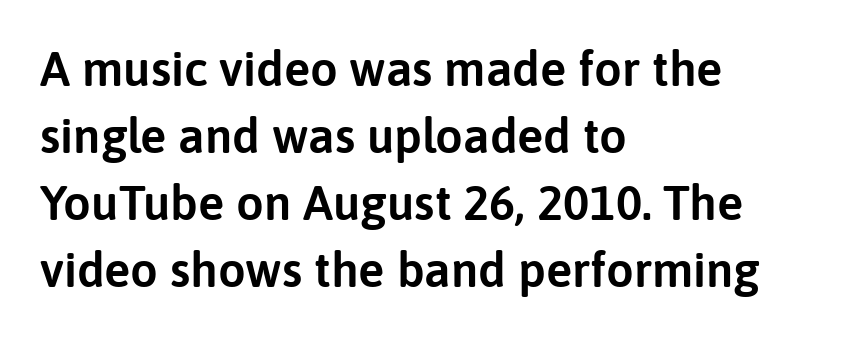
A roman cut, with each character standing at attention. Think of a printed novel: that variable character pitch is what you see here. Just letters on the line, the space beneath them empty. There is no visible air inserted between adjacent glyphs. Regarding serifs, this sample does without them. Leftover space on each line is placed entirely after the last word.
